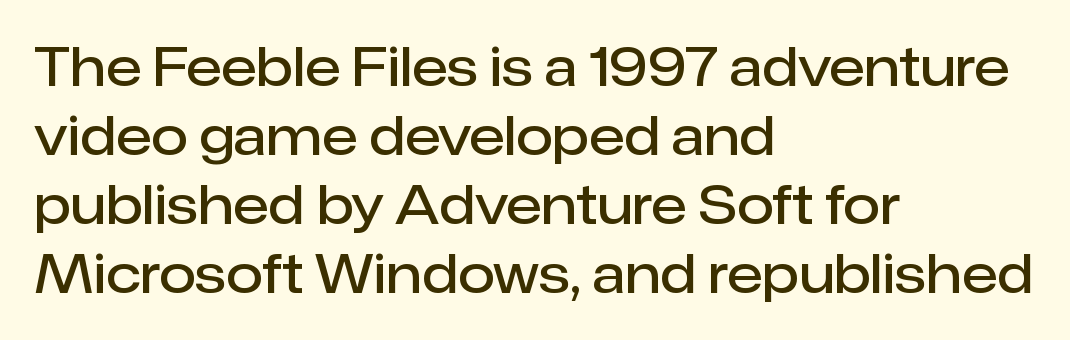
{"serif": "no", "italic": "no", "bold": "semi", "weight": "semibold", "width": "normal", "stroke_contrast": "low", "x_height": "medium", "monospaced": "no", "underline": "no", "align": "left", "line_spacing": "normal", "line_spacing_ratio": 1.3, "letter_spacing": "normal", "letter_spacing_em": 0.0, "glyph_px": 53}
